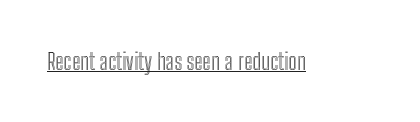
You can see a thin bar hugging the bottom of the glyphs. This rendering leaves character spacing at its baseline value. Style check: upright.
